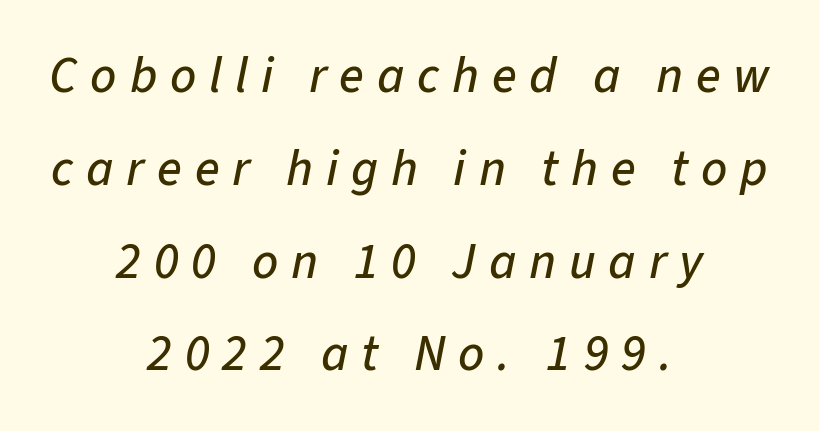
{"italic": "yes", "lean": "right", "slant_degrees": 11, "width": "normal", "stroke_contrast": "low", "x_height": "medium", "monospaced": "no", "underline": "no", "align": "center", "line_spacing_ratio": 1.82, "letter_spacing": "wide", "letter_spacing_em": 0.25, "glyph_px": 51}
